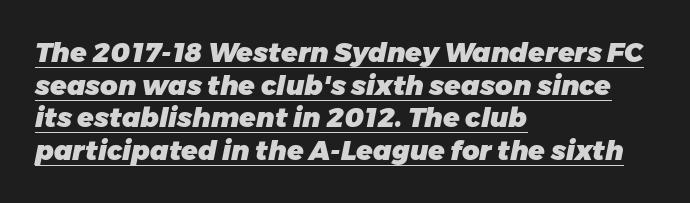
The image shows 27 px bold type, italic (leaning right); set left-aligned, line spacing 1.21x, normal letter spacing, underlined.
